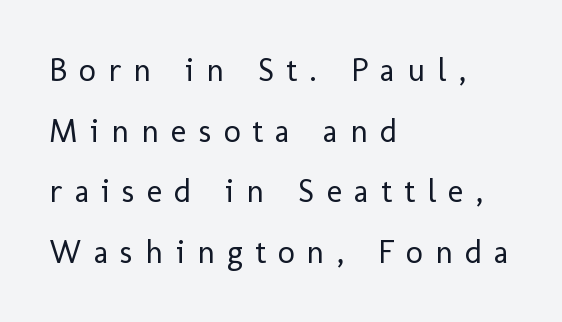
The image shows 33 px regular-weight sans-serif type, upright; set left-aligned, line spacing 1.84x, unusually wide letter spacing (+0.37 em), not underlined; low stroke contrast and a medium x-height.
